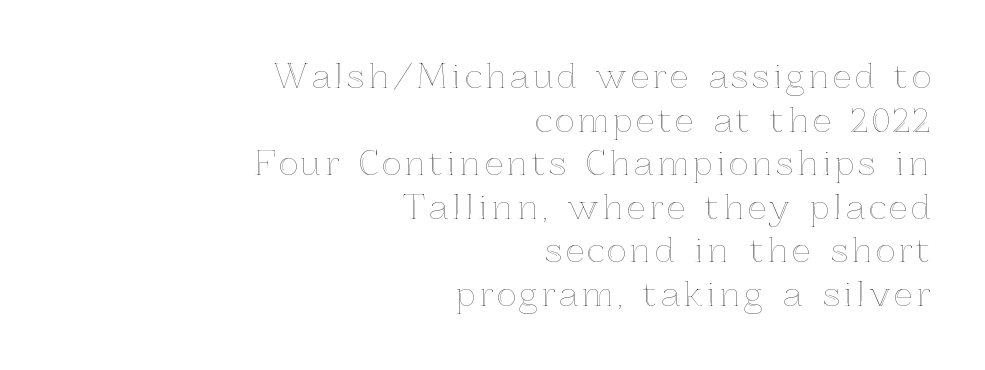
The image shows 33 px text type, upright; set right-aligned, normal line spacing (1.32x), not underlined; a medium x-height.
